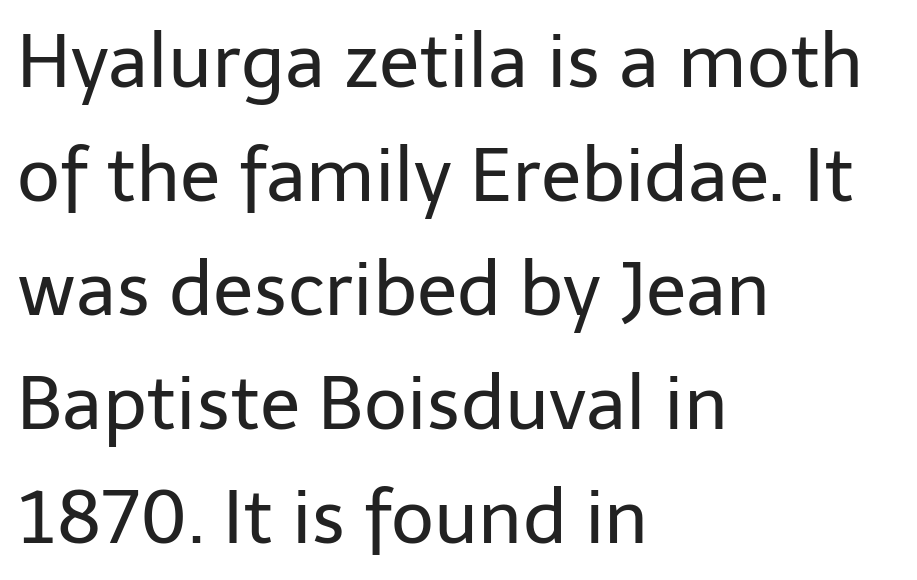
Posture: upright roman. These lines keep a tight, regular rhythm from letter to letter. Caption: face not bold, strokes unweighted. Glance below the letters and you will spot only blank space.
